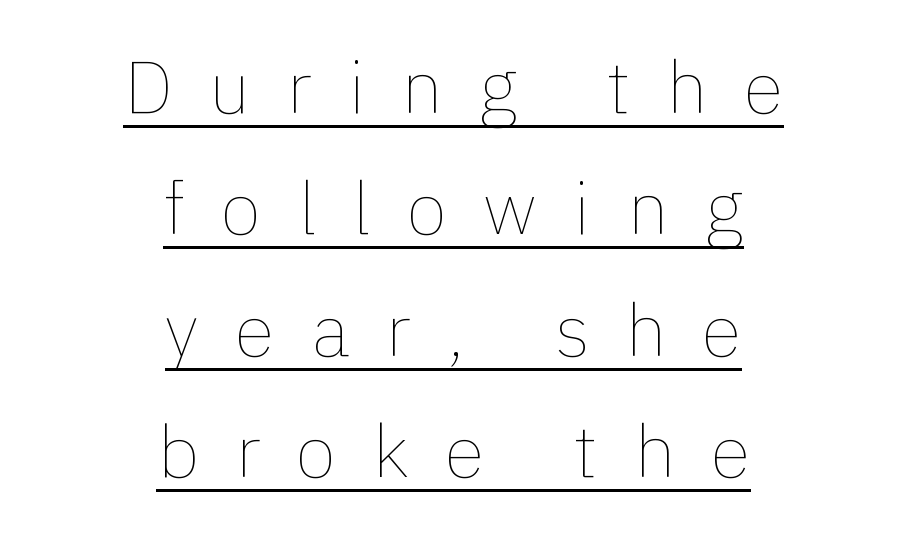
Q: Is the text bold? A: No.
Q: Is the text italic (slanted)? A: No, it is upright.
Q: Is the text underlined? A: Yes.
Q: How is the paragraph aligned? A: Centered.
Q: Is the spacing between letters normal or unusually wide? A: Unusually wide.
Q: Is the spacing between lines tight, normal or loose? A: Normal.
Q: Width (condensed, normal, or wide)? A: Normal.
Q: Stroke contrast? A: Low.
Q: x-height? A: Medium.
Q: Monospaced? A: No.
